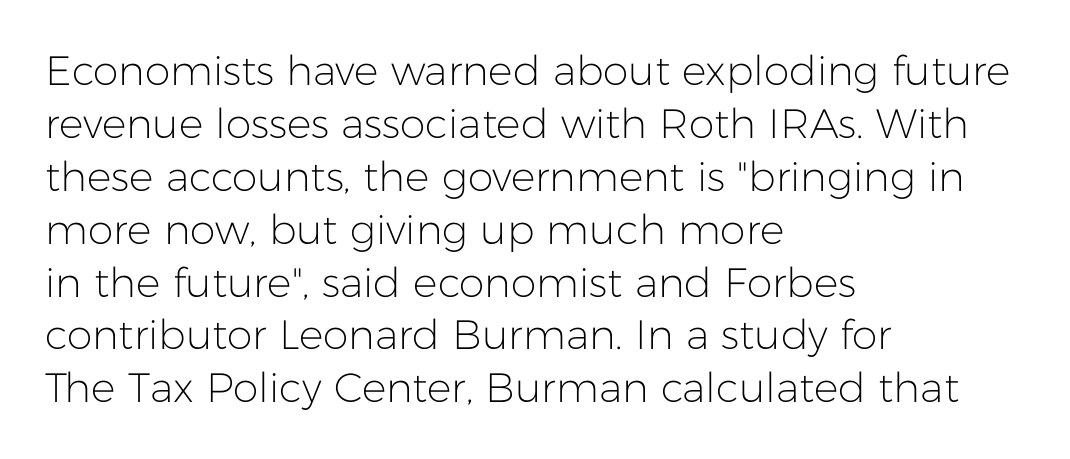
{"serif": "no", "italic": "no", "bold": "no", "weight": "light", "width": "normal", "stroke_contrast": "low", "x_height": "medium", "monospaced": "no", "underline": "no", "align": "left", "line_spacing": "normal", "line_spacing_ratio": 1.29, "letter_spacing": "normal", "letter_spacing_em": 0.0, "glyph_px": 41}
